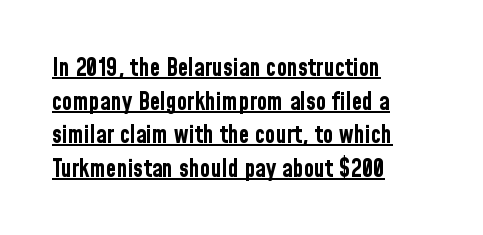
{"italic": "no", "bold": "yes", "underline": "yes", "align": "left", "line_spacing": "normal", "line_spacing_ratio": 1.4, "letter_spacing": "normal", "letter_spacing_em": 0.0, "glyph_px": 24}
